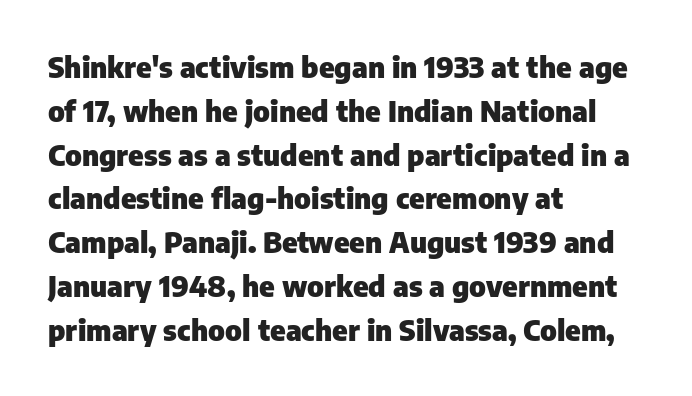
The image shows 29 px heavy sans-serif type, upright; set left-aligned, normal line spacing (1.51x), normal letter spacing, not underlined; low stroke contrast and a medium x-height.
